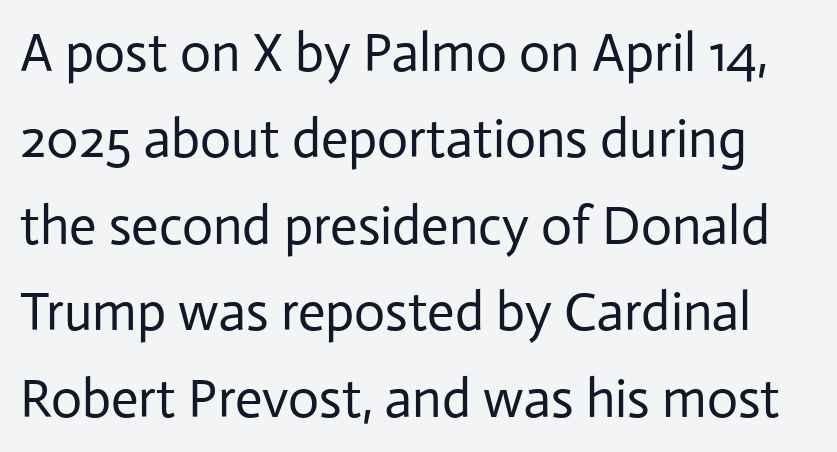
The rendering keeps characters at their native spacing. Honestly, there is no underline to notice here at all. Proportional: the letters do not fall into vertical columns. These lines are composed in type without serifs. The space between consecutive lines is moderate. The letters stand straight up with perfectly vertical stems.
